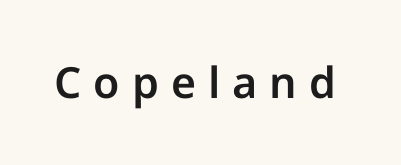
Any mark beneath the type? The region is blank. The typography opts for an upright posture over an oblique one. Character widths vary here, with narrow letters taking less room than wide ones. Characters follow at a spacing far wider than the type designer built in.
